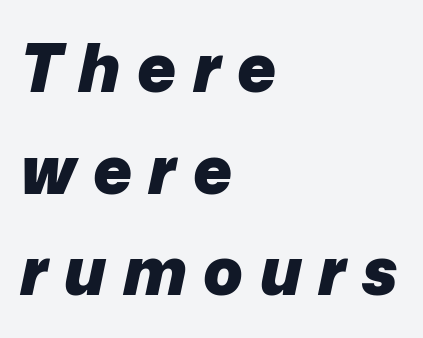
{"italic": "yes", "lean": "right", "slant_degrees": 12, "bold": "yes", "weight": "heavy", "width": "normal", "stroke_contrast": "low", "x_height": "medium", "monospaced": "no", "underline": "no", "align": "left", "line_spacing": "normal", "line_spacing_ratio": 1.54, "letter_spacing": "wide", "letter_spacing_em": 0.25, "glyph_px": 66}
